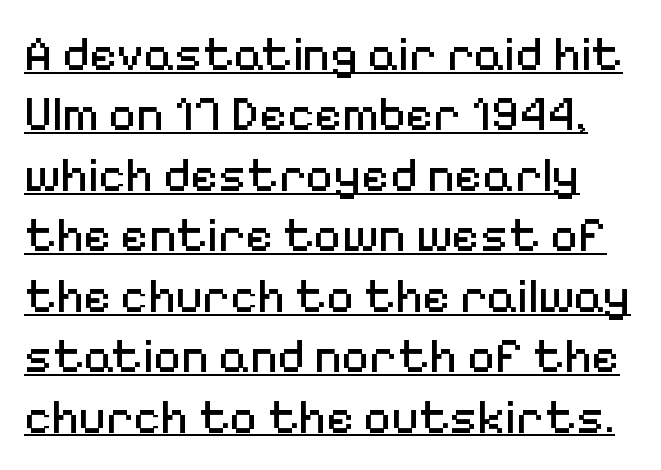
The image shows 48 px regular-weight sans-serif type, upright; set normal line spacing (1.26x), normal letter spacing, underlined; medium stroke contrast and a medium x-height.
